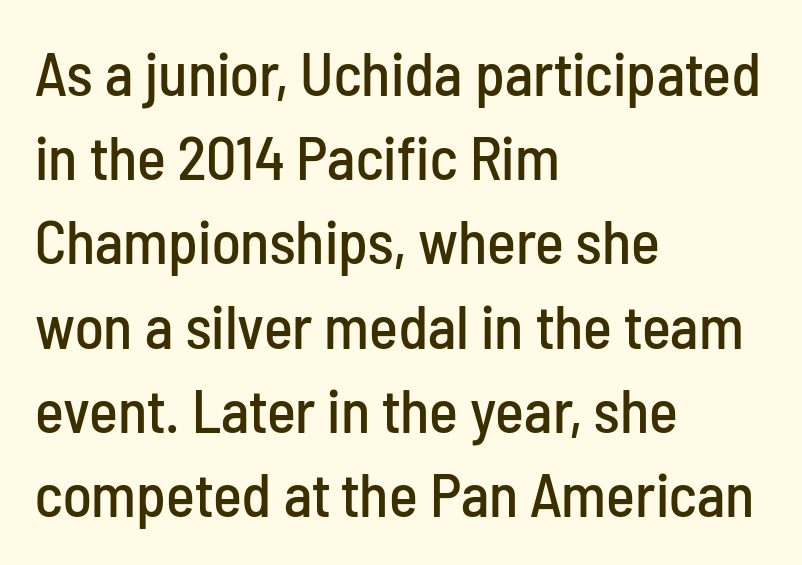
Q: Is the text italic (slanted)? A: No, it is upright.
Q: Is the typeface a serif or a sans-serif typeface? A: Sans-serif.
Q: Is the text underlined? A: No.
Q: How is the paragraph aligned? A: Left-aligned.
Q: Is the spacing between letters normal or unusually wide? A: Normal.
Q: Is the spacing between lines tight, normal or loose? A: Normal.
Q: Width (condensed, normal, or wide)? A: Condensed.
Q: Stroke contrast? A: Low.
Q: x-height? A: Medium.
Q: Monospaced? A: No.
